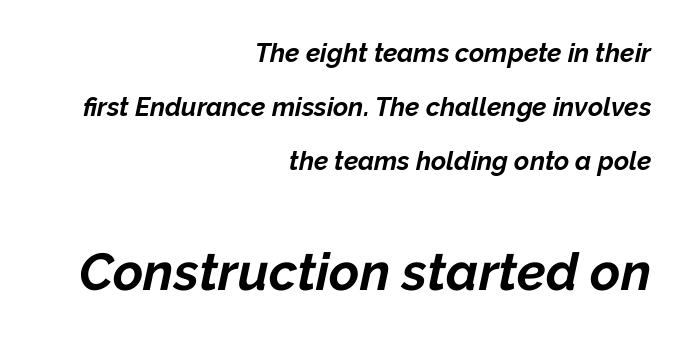
Q: Is the text bold? A: Yes.
Q: Is the text italic (slanted)? A: Yes, it leans right by about 12 degrees.
Q: Is the text underlined? A: No.
Q: How is the paragraph aligned? A: Right-aligned.
Q: Is the spacing between letters normal or unusually wide? A: Normal.
Q: Is the spacing between lines tight, normal or loose? A: Loose.
Q: Which block of text is set in a larger size, the first (top) or the second (bottom)? A: The second (bottom) one.
Q: Width (condensed, normal, or wide)? A: Normal.
Q: Stroke contrast? A: Low.
Q: x-height? A: Medium.
Q: Monospaced? A: No.
